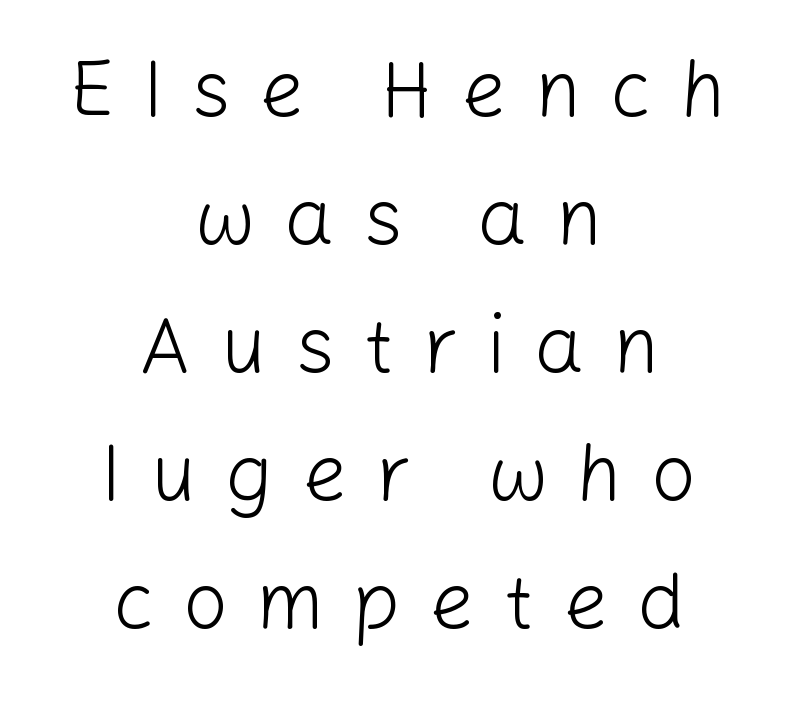
{"serif": "no", "italic": "no", "bold": "no", "weight": "light", "width": "normal", "stroke_contrast": "low", "x_height": "medium", "monospaced": "no", "underline": "no", "align": "center", "line_spacing": "normal", "line_spacing_ratio": 1.62, "letter_spacing": "wide", "letter_spacing_em": 0.36, "glyph_px": 79}
